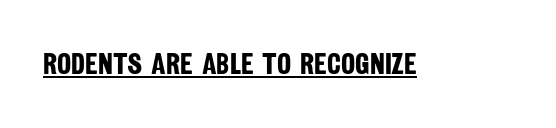
Q: Is the text bold? A: Yes.
Q: Is the typeface a serif or a sans-serif typeface? A: Sans-serif.
Q: Is the text underlined? A: Yes.
Q: Is the spacing between letters normal or unusually wide? A: Normal.
Q: Width (condensed, normal, or wide)? A: Condensed.
Q: Stroke contrast? A: Low.
Q: x-height? A: Large.
Q: Monospaced? A: No.
